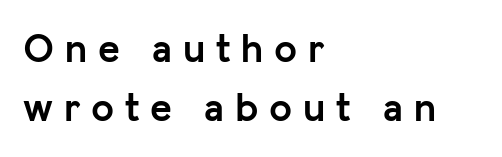
Q: Is the text bold? A: Yes.
Q: Is the text italic (slanted)? A: No, it is upright.
Q: Is the typeface a serif or a sans-serif typeface? A: Sans-serif.
Q: Is the text underlined? A: No.
Q: How is the paragraph aligned? A: Left-aligned.
Q: Is the spacing between letters normal or unusually wide? A: Unusually wide.
Q: Is the spacing between lines tight, normal or loose? A: Normal.
Q: Width (condensed, normal, or wide)? A: Normal.
Q: Stroke contrast? A: Low.
Q: x-height? A: Medium.
Q: Monospaced? A: No.
